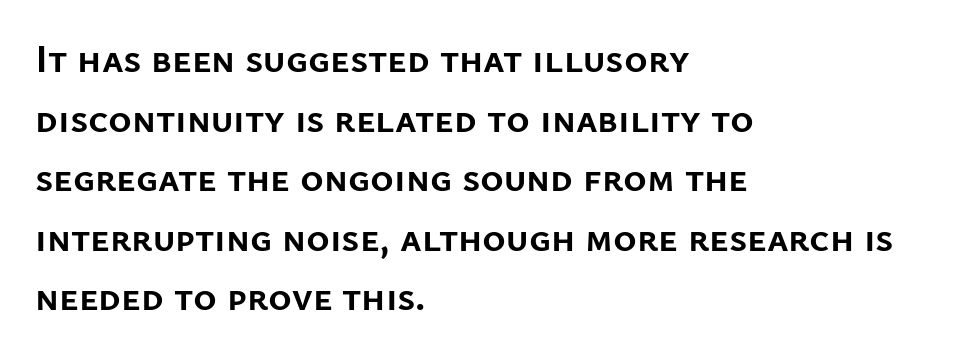
Q: Is the text bold? A: Yes.
Q: Is the text italic (slanted)? A: No, it is upright.
Q: Is the typeface a serif or a sans-serif typeface? A: Sans-serif.
Q: Is the text underlined? A: No.
Q: How is the paragraph aligned? A: Left-aligned.
Q: Is the spacing between letters normal or unusually wide? A: Normal.
Q: Is the spacing between lines tight, normal or loose? A: Normal.
Q: Width (condensed, normal, or wide)? A: Normal.
Q: Stroke contrast? A: Low.
Q: x-height? A: Medium.
Q: Monospaced? A: No.
